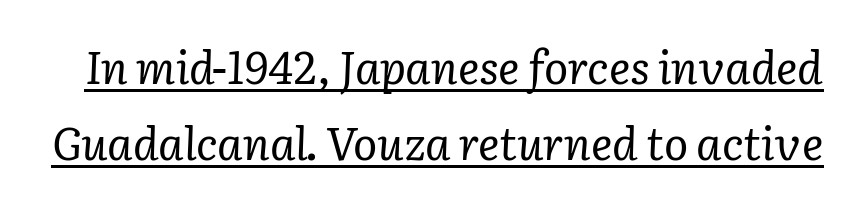
The sample's only ornament is a line tracing under the words. A typesetter would call this leading conventional body-copy spacing. Stems here are at most as thick as an everyday book face. Are there feet on the stems? There are — it's a serif. Letter spacing: default.
